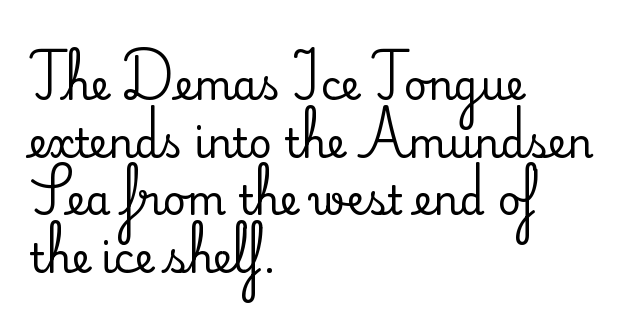
{"serif": "yes", "italic": "no", "width": "normal", "stroke_contrast": "medium", "x_height": "small", "monospaced": "no", "underline": "no", "align": "left", "line_spacing": "normal", "line_spacing_ratio": 1.44, "letter_spacing": "normal", "letter_spacing_em": 0.0, "glyph_px": 40}
